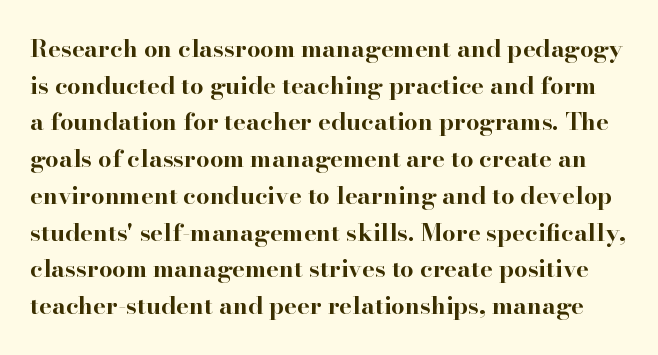
Q: Is the text bold? A: Yes.
Q: Is the text italic (slanted)? A: No, it is upright.
Q: Is the text underlined? A: No.
Q: Is the spacing between letters normal or unusually wide? A: Normal.
Q: Is the spacing between lines tight, normal or loose? A: Normal.
